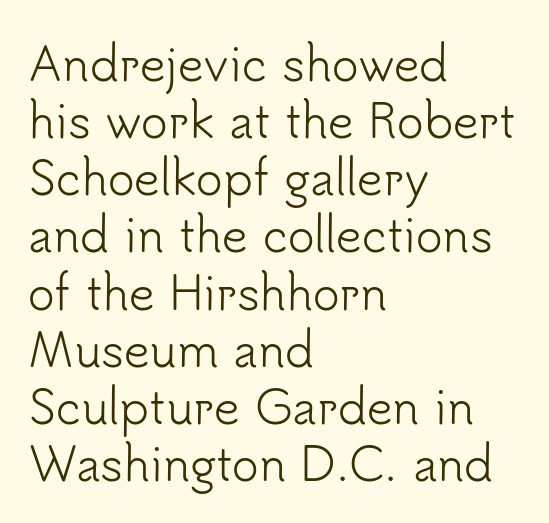
{"serif": "no", "italic": "no", "bold": "no", "weight": "light", "width": "normal", "stroke_contrast": "low", "x_height": "small", "monospaced": "no", "underline": "no", "align": "left", "line_spacing": "normal", "line_spacing_ratio": 1.27, "letter_spacing": "normal", "letter_spacing_em": 0.0, "glyph_px": 45}
